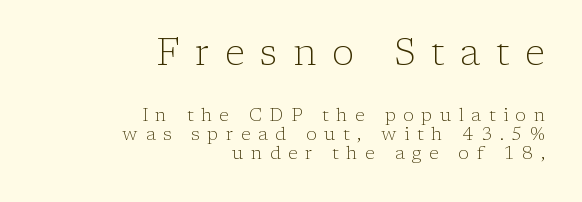
The image shows 37 px light serif type, upright; set right-aligned, tight line spacing (1.08x), unusually wide letter spacing (+0.42 em), not underlined; the first (top) block is 2.06x larger; low stroke contrast and a medium x-height.
